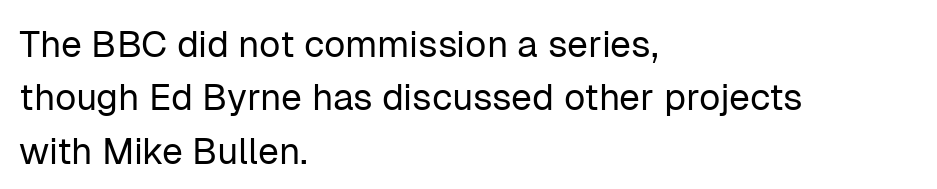
The image shows 37 px regular-weight sans-serif type, upright; set left-aligned, normal line spacing (1.44x), normal letter spacing, not underlined; low stroke contrast and a medium x-height.
